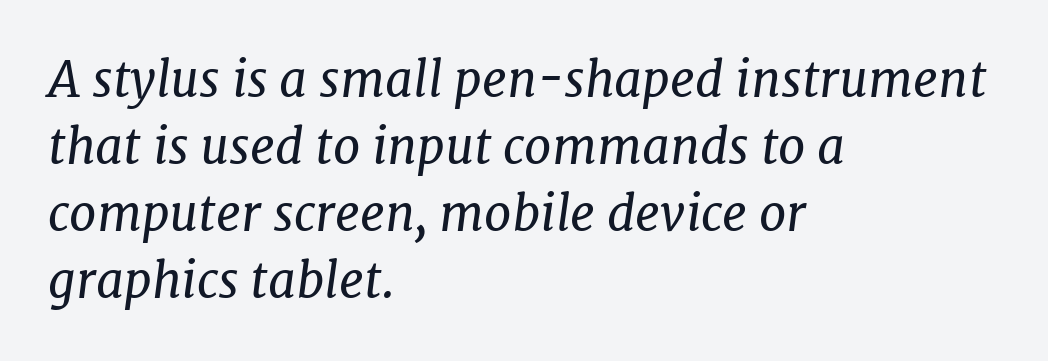
{"serif": "yes", "italic": "yes", "lean": "right", "slant_degrees": 7, "bold": "no", "weight": "regular", "width": "normal", "stroke_contrast": "low", "x_height": "medium", "monospaced": "no", "underline": "no", "align": "left", "line_spacing": "normal", "line_spacing_ratio": 1.37, "letter_spacing": "normal", "letter_spacing_em": 0.0, "glyph_px": 49}
